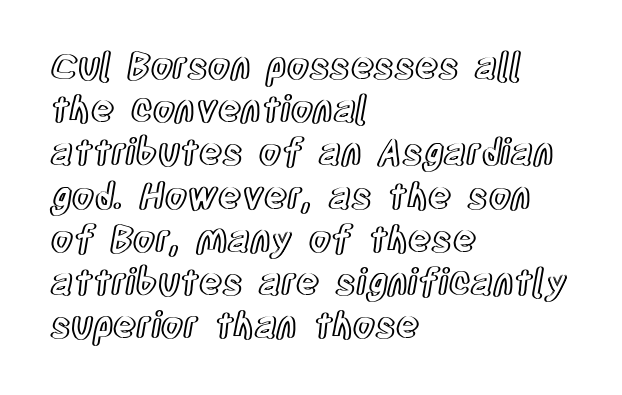
Q: Is the text italic (slanted)? A: Yes.
Q: Is the text underlined? A: No.
Q: How is the paragraph aligned? A: Left-aligned.
Q: Is the spacing between letters normal or unusually wide? A: Normal.
Q: Width (condensed, normal, or wide)? A: Condensed.
Q: x-height? A: Large.
Q: Monospaced? A: No.
